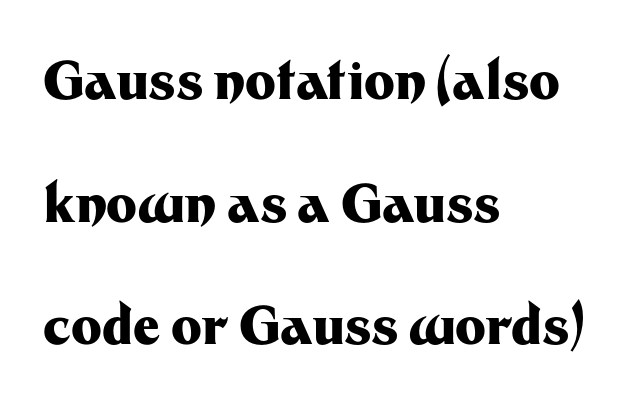
Q: Is the text bold? A: Yes.
Q: Is the text italic (slanted)? A: No, it is upright.
Q: Is the typeface a serif or a sans-serif typeface? A: Sans-serif.
Q: Is the text underlined? A: No.
Q: How is the paragraph aligned? A: Left-aligned.
Q: Is the spacing between letters normal or unusually wide? A: Normal.
Q: Is the spacing between lines tight, normal or loose? A: Loose.
Q: Width (condensed, normal, or wide)? A: Normal.
Q: Stroke contrast? A: Medium.
Q: x-height? A: Medium.
Q: Monospaced? A: No.
